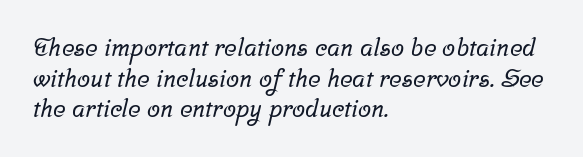
Q: Is the text underlined? A: No.
Q: How is the paragraph aligned? A: Left-aligned.
Q: Is the spacing between letters normal or unusually wide? A: Normal.
Q: Is the spacing between lines tight, normal or loose? A: Normal.
